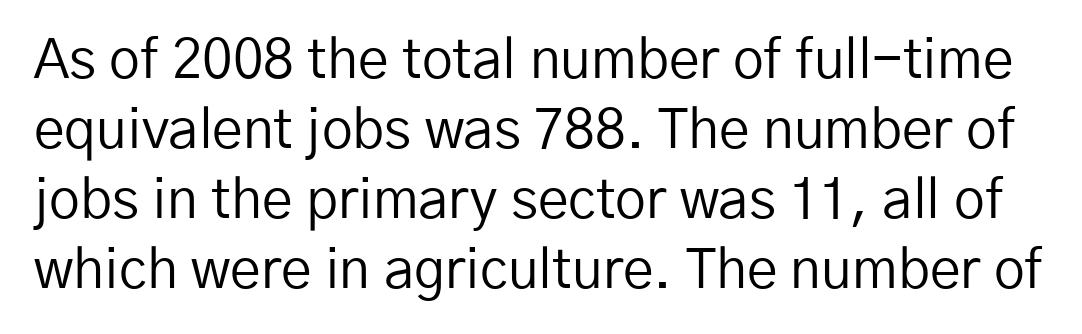
{"serif": "no", "italic": "no", "bold": "no", "weight": "regular", "width": "normal", "stroke_contrast": "low", "x_height": "medium", "monospaced": "no", "underline": "no", "line_spacing": "normal", "line_spacing_ratio": 1.27, "letter_spacing": "normal", "letter_spacing_em": 0.0, "glyph_px": 55}
